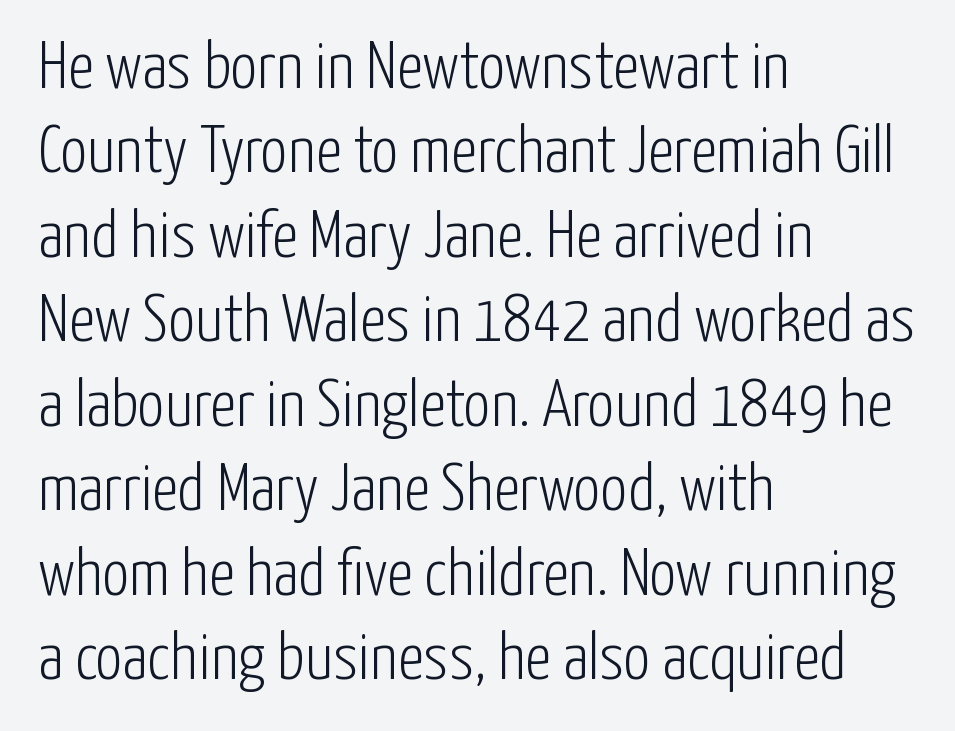
Q: Is the text bold? A: No.
Q: Is the text italic (slanted)? A: No, it is upright.
Q: Is the typeface a serif or a sans-serif typeface? A: Sans-serif.
Q: Is the text underlined? A: No.
Q: How is the paragraph aligned? A: Left-aligned.
Q: Is the spacing between letters normal or unusually wide? A: Normal.
Q: Is the spacing between lines tight, normal or loose? A: Normal.
Q: Width (condensed, normal, or wide)? A: Condensed.
Q: Stroke contrast? A: Low.
Q: x-height? A: Medium.
Q: Monospaced? A: No.
